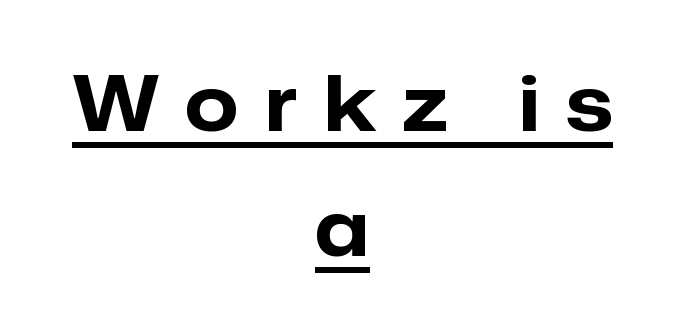
Q: Is the text bold? A: Yes.
Q: Is the text italic (slanted)? A: No, it is upright.
Q: Is the typeface a serif or a sans-serif typeface? A: Sans-serif.
Q: Is the text underlined? A: Yes.
Q: How is the paragraph aligned? A: Centered.
Q: Is the spacing between letters normal or unusually wide? A: Unusually wide.
Q: Is the spacing between lines tight, normal or loose? A: Normal.
Q: Width (condensed, normal, or wide)? A: Normal.
Q: Stroke contrast? A: Low.
Q: x-height? A: Medium.
Q: Monospaced? A: No.
